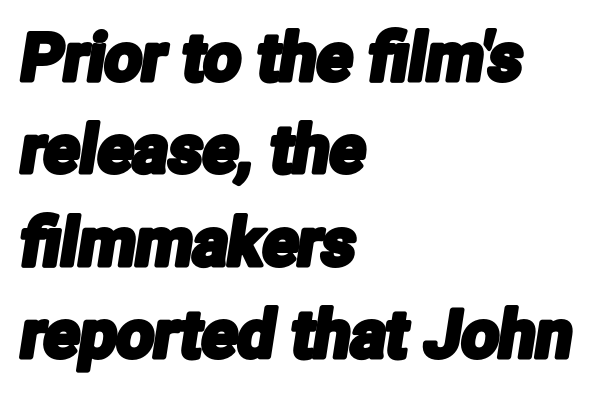
{"serif": "no", "width": "condensed", "stroke_contrast": "low", "x_height": "medium", "monospaced": "no", "underline": "no", "align": "left", "line_spacing": "normal", "line_spacing_ratio": 1.4, "letter_spacing": "normal", "letter_spacing_em": 0.0, "glyph_px": 66}
